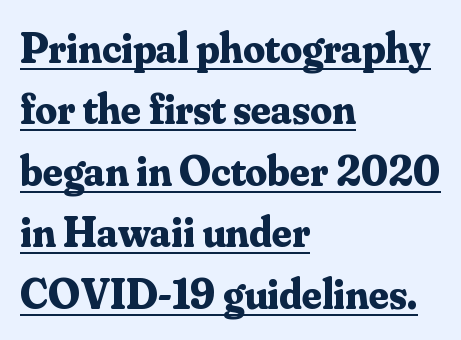
{"serif": "yes", "italic": "no", "bold": "yes", "weight": "bold", "width": "normal", "stroke_contrast": "medium", "x_height": "small", "monospaced": "no", "underline": "yes", "align": "left", "line_spacing": "normal", "line_spacing_ratio": 1.43, "letter_spacing": "normal", "letter_spacing_em": 0.0, "glyph_px": 43}
